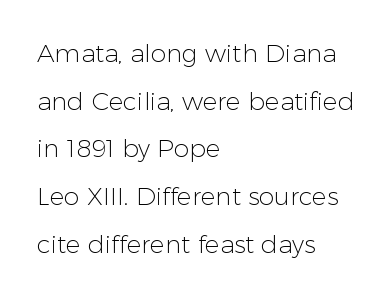
The gaps between neighbouring characters are ordinary and unremarkable. Does the lettering tilt? It doesn't — this is upright. Underlining? Definitely not there. Compared with a centered layout, this one pins lines to the left instead.
